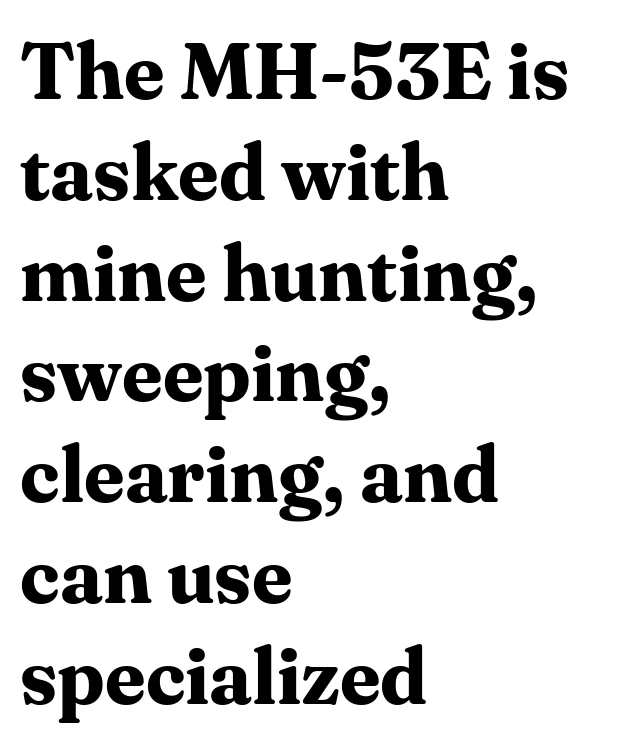
The image shows 80 px bold serif type, upright; set left-aligned, normal line spacing (1.26x), normal letter spacing, not underlined; medium stroke contrast and a medium x-height.
